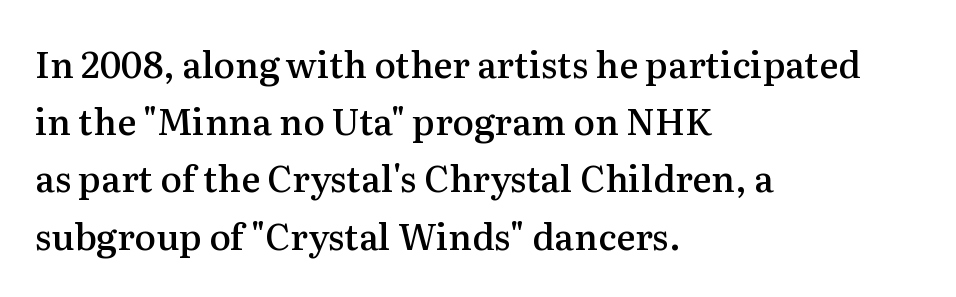
The vertical gap from one line to the next is medium. In terms of posture, this sample is upright. The setting favours the left margin, as ordinary paragraphs usually do. Standard letterfit; no display-style spreading of the glyphs.
